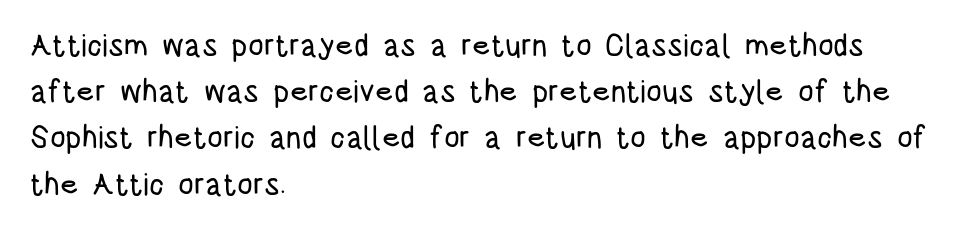
{"serif": "no", "italic": "no", "width": "condensed", "stroke_contrast": "low", "x_height": "large", "monospaced": "no", "underline": "no", "align": "left", "line_spacing": "normal", "line_spacing_ratio": 1.49, "letter_spacing": "normal", "letter_spacing_em": 0.0, "glyph_px": 31}
